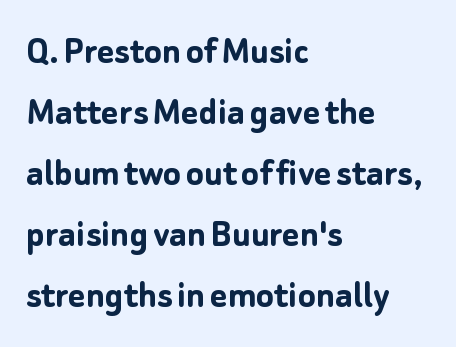
The image shows 41 px semibold sans-serif type, upright; set left-aligned, normal line spacing (1.49x), normal letter spacing, not underlined; low stroke contrast and a medium x-height.
